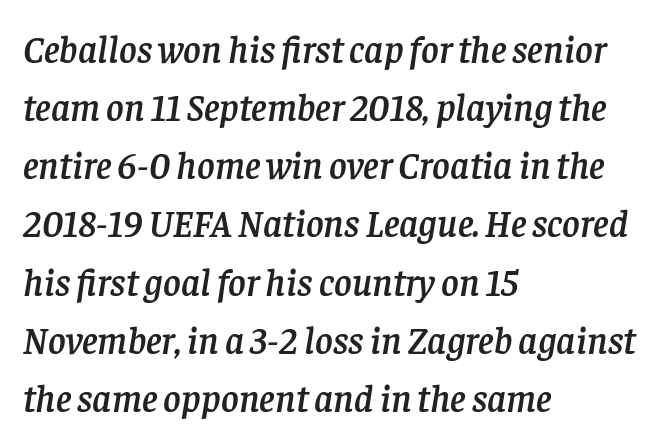
Style check: oblique. Where is the straight margin? On the left. The rendering uses a moderate line-height, typical for paragraphs. A typesetter would call this zero additional tracking. The designer went with a serif here, giving each stem small feet.
